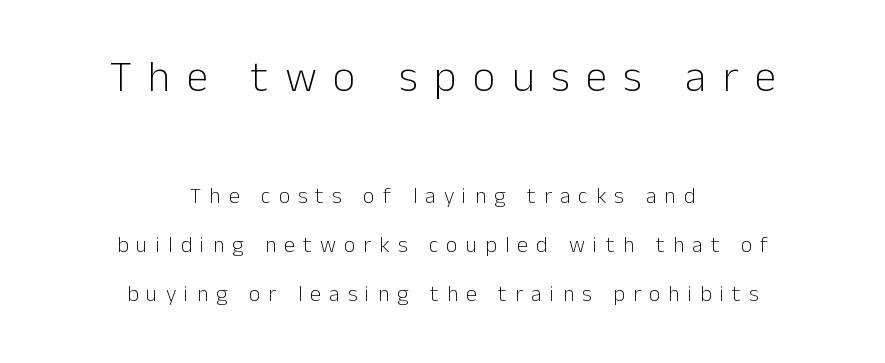
{"serif": "no", "italic": "no", "bold": "no", "weight": "light", "width": "normal", "stroke_contrast": "low", "x_height": "medium", "monospaced": "no", "underline": "no", "align": "center", "line_spacing": "loose", "line_spacing_ratio": 2.24, "letter_spacing": "wide", "letter_spacing_em": 0.37, "larger_block": "first", "size_ratio": 2.0, "glyph_px": 44}
